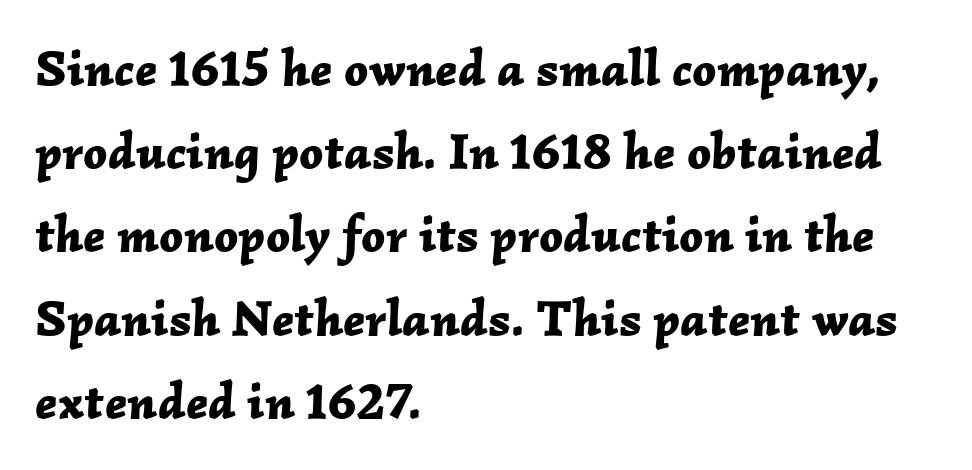
The image shows 52 px bold type, italic (leaning right); set left-aligned, normal line spacing (1.6x), normal letter spacing, not underlined; low stroke contrast and a medium x-height.
